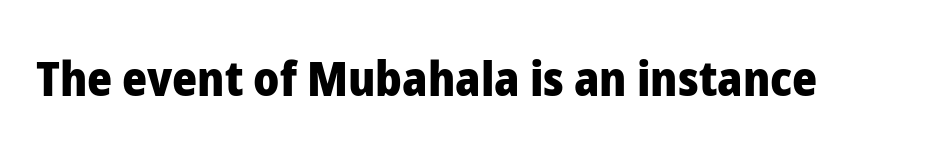
Notice how thick the strokes are: this is what a full bold looks like. The letters stand straight up with perfectly vertical stems. These lines are rendered in a variable-pitch font. Nobody drew a line under any word here. Nothing sits at the stroke ends, so this counts as sans-serif.
